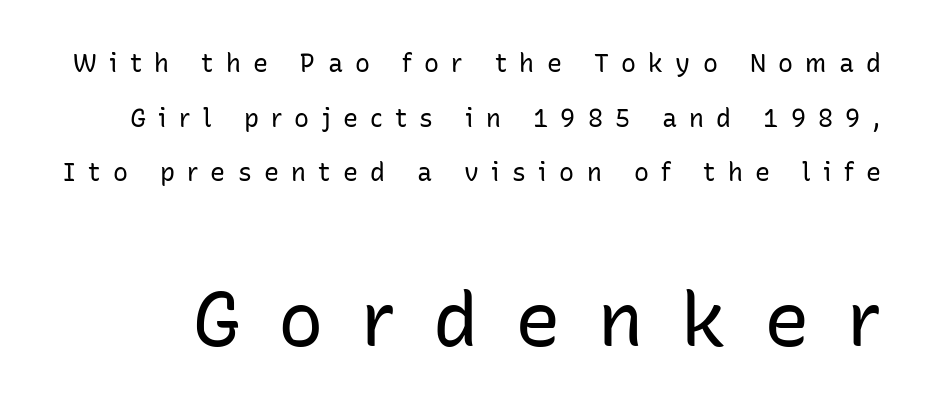
{"serif": "no", "italic": "no", "bold": "no", "weight": "regular", "width": "normal", "stroke_contrast": "low", "x_height": "medium", "monospaced": "no", "underline": "no", "line_spacing": "loose", "line_spacing_ratio": 2.19, "letter_spacing": "wide", "letter_spacing_em": 0.49, "larger_block": "second", "size_ratio": 3.04, "glyph_px": 76}
